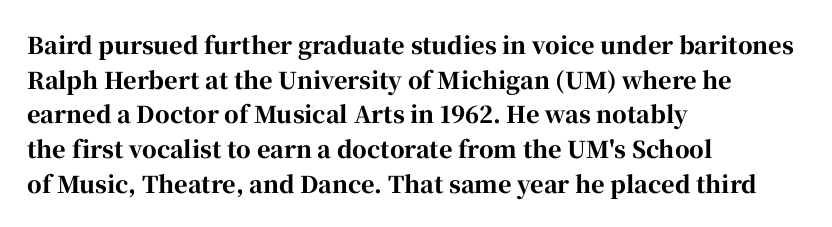
The image shows 23 px bold type, upright; set left-aligned, normal line spacing (1.51x), normal letter spacing, not underlined.
